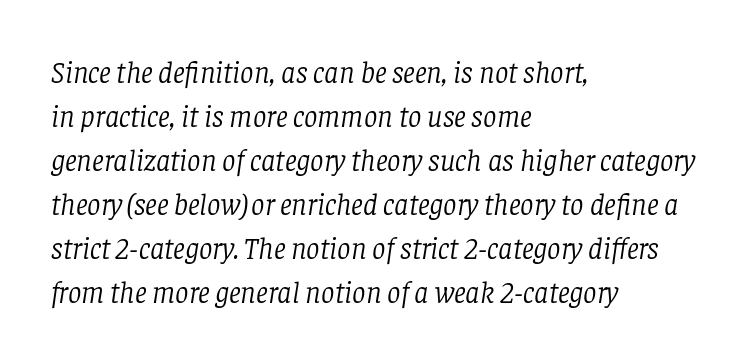
{"serif": "yes", "italic": "yes", "lean": "right", "slant_degrees": 8, "bold": "no", "weight": "light", "width": "normal", "stroke_contrast": "low", "x_height": "large", "monospaced": "no", "underline": "no", "align": "left", "line_spacing": "normal", "line_spacing_ratio": 1.47, "letter_spacing": "normal", "letter_spacing_em": 0.0, "glyph_px": 30}
